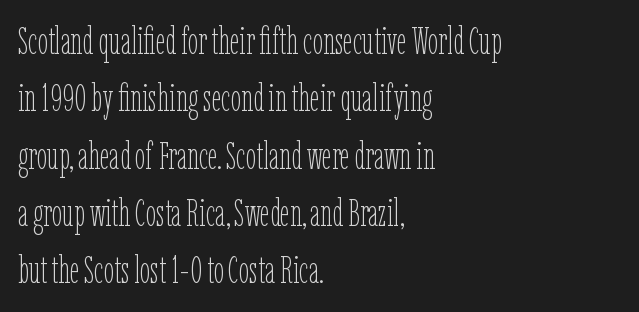
Q: Is the text bold? A: No.
Q: Is the text italic (slanted)? A: No, it is upright.
Q: Is the text underlined? A: No.
Q: How is the paragraph aligned? A: Left-aligned.
Q: Is the spacing between letters normal or unusually wide? A: Normal.
Q: Is the spacing between lines tight, normal or loose? A: Normal.
Q: Width (condensed, normal, or wide)? A: Condensed.
Q: Stroke contrast? A: Low.
Q: x-height? A: Medium.
Q: Monospaced? A: No.
